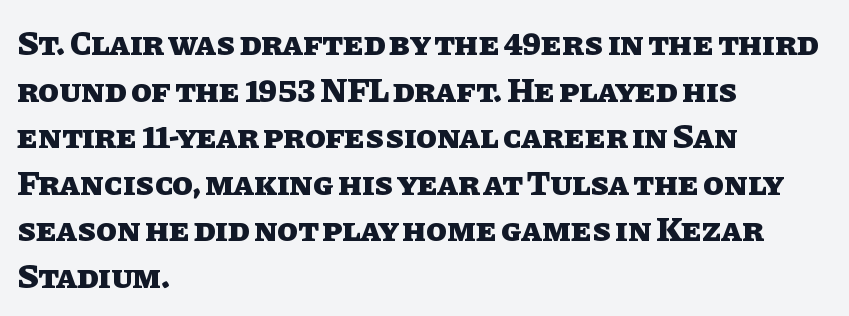
{"italic": "no", "bold": "yes", "weight": "heavy", "width": "normal", "stroke_contrast": "low", "x_height": "large", "monospaced": "no", "underline": "no", "align": "left", "line_spacing": "normal", "line_spacing_ratio": 1.37, "letter_spacing": "normal", "letter_spacing_em": 0.0, "glyph_px": 34}
